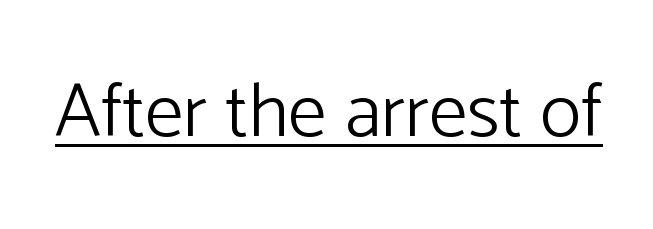
Q: Is the text bold? A: No.
Q: Is the text italic (slanted)? A: No, it is upright.
Q: Is the typeface a serif or a sans-serif typeface? A: Sans-serif.
Q: Is the text underlined? A: Yes.
Q: Is the spacing between letters normal or unusually wide? A: Normal.
Q: Width (condensed, normal, or wide)? A: Normal.
Q: Stroke contrast? A: Low.
Q: x-height? A: Medium.
Q: Monospaced? A: No.
